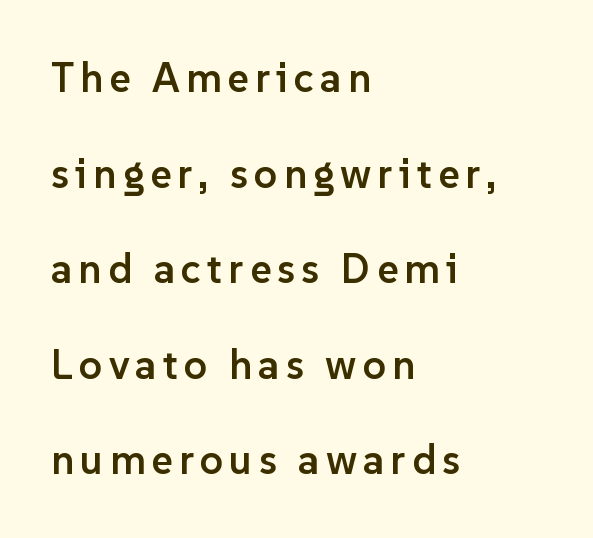
{"serif": "no", "italic": "no", "bold": "semi", "weight": "semibold", "width": "normal", "stroke_contrast": "low", "x_height": "medium", "monospaced": "no", "underline": "no", "align": "left", "line_spacing": "loose", "line_spacing_ratio": 2.33, "glyph_px": 41}
